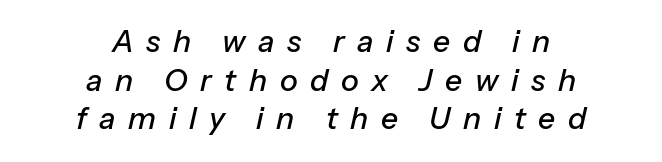
Horizontal alignment here is central, giving a formal, balanced look. Rows of type keep a routine distance in the vertical direction. Every character sits at an angle, as italics do. Look at the tracking — it's clearly loosened, letters drifting apart.
